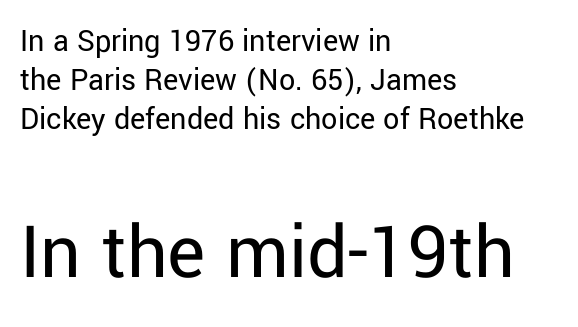
Q: Is the text bold? A: No.
Q: Is the text italic (slanted)? A: No, it is upright.
Q: Is the typeface a serif or a sans-serif typeface? A: Sans-serif.
Q: Is the text underlined? A: No.
Q: How is the paragraph aligned? A: Left-aligned.
Q: Is the spacing between letters normal or unusually wide? A: Normal.
Q: Which block of text is set in a larger size, the first (top) or the second (bottom)? A: The second (bottom) one.
Q: Width (condensed, normal, or wide)? A: Normal.
Q: Stroke contrast? A: Low.
Q: x-height? A: Medium.
Q: Monospaced? A: No.
